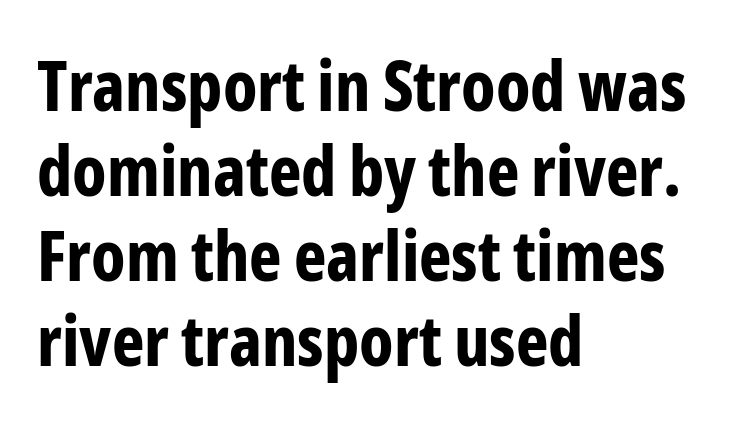
The image shows 69 px bold, condensed sans-serif type, upright; set left-aligned, line spacing 1.23x, normal letter spacing, not underlined; low stroke contrast and a medium x-height.
